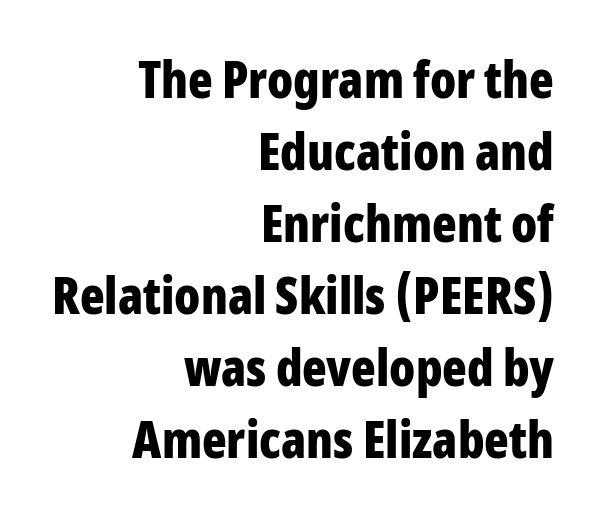
{"serif": "no", "italic": "no", "bold": "yes", "weight": "bold", "width": "condensed", "stroke_contrast": "low", "x_height": "medium", "monospaced": "no", "underline": "no", "align": "right", "line_spacing": "normal", "line_spacing_ratio": 1.41, "letter_spacing": "normal", "letter_spacing_em": 0.0, "glyph_px": 51}
